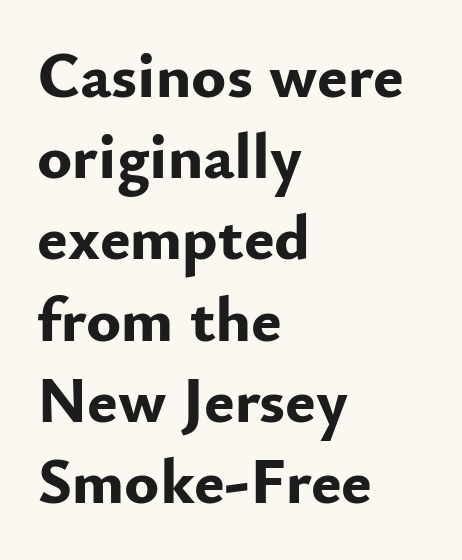
Compared with an ordinary text face, these strokes are far heavier — a full bold. Each letter keeps its own natural width here, so spacing adapts to shape. Line beginnings align vertically; line endings do not. Interline gaps are of average width in this sample. Each letter's strokes conclude bluntly, with no projecting serifs.
